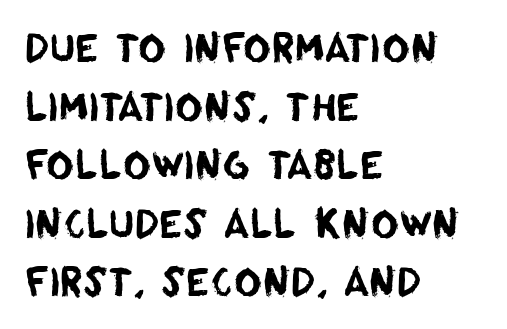
Does the type have serifs? No, each stem ends abruptly. A bare baseline throughout the passage. The lines in this sample share a left origin and differ only in where they stop. Students, note that the glyphs here touch the page at normal intervals. Here the designer chose a conventional face with non-uniform glyph widths. Evenly set lines give the paragraph a standard silhouette.
